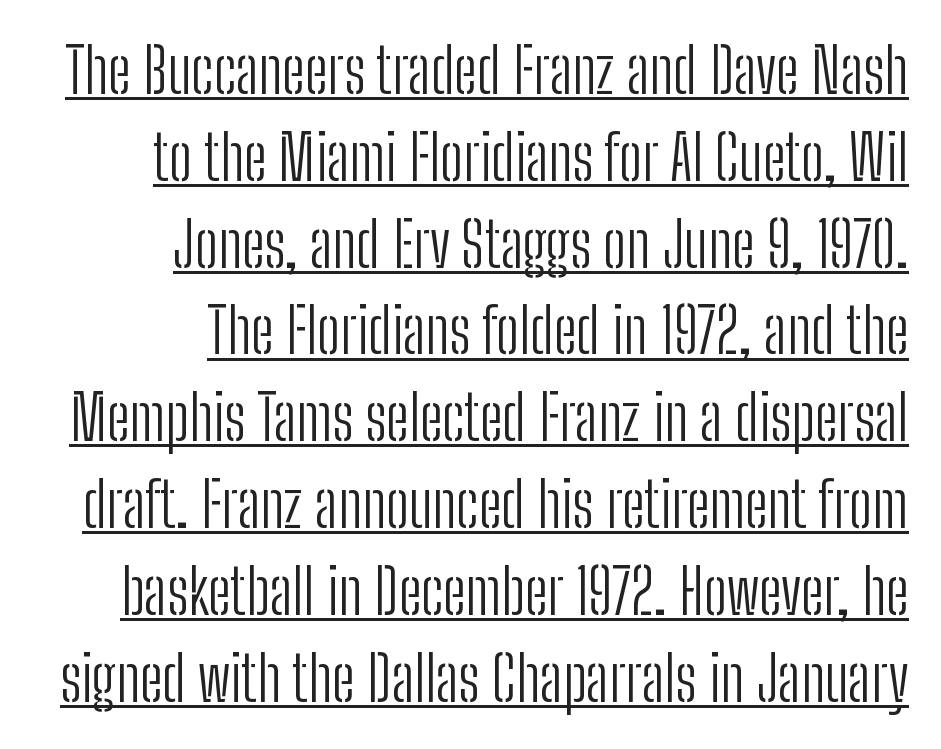
The image shows 62 px light, condensed sans-serif type, upright; set right-aligned, normal line spacing (1.4x), normal letter spacing, underlined; low stroke contrast and a medium x-height.
